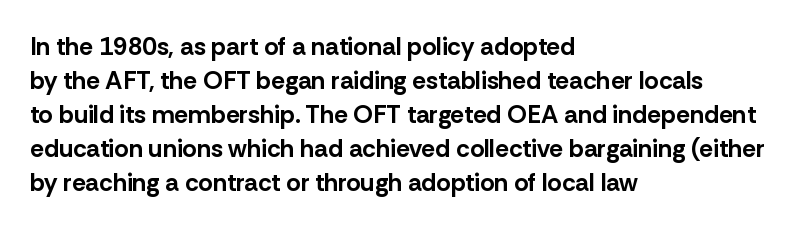
Just letters on the line, the space beneath them empty. No italicization has been applied; the sample stays upright. The rows are spaced the way most documents space them. The glyphs have the mass of a bold cut. Look at the tracking — it's just the regular setting, nothing added. Each line starts at the same left margin while the right side varies.
